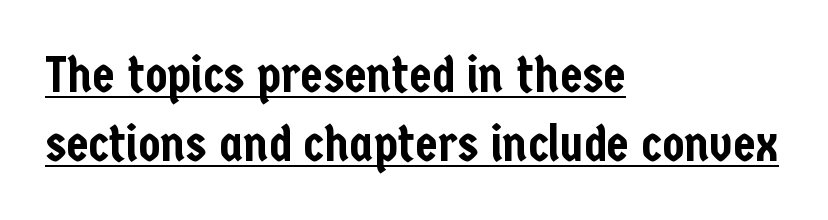
{"serif": "no", "italic": "no", "width": "condensed", "stroke_contrast": "low", "x_height": "medium", "monospaced": "no", "underline": "yes", "align": "left", "line_spacing": "normal", "line_spacing_ratio": 1.36, "letter_spacing": "normal", "letter_spacing_em": 0.0, "glyph_px": 51}
